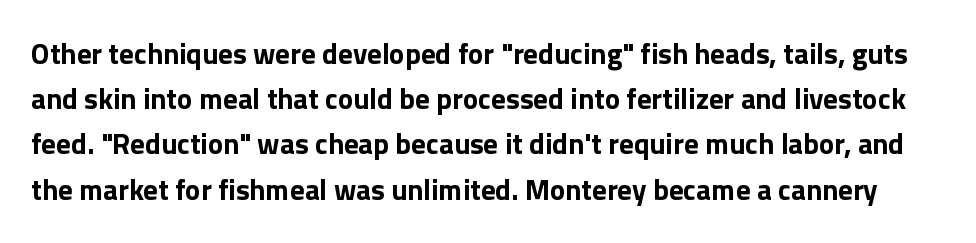
Q: Is the text bold? A: Yes.
Q: Is the text italic (slanted)? A: No, it is upright.
Q: Is the typeface a serif or a sans-serif typeface? A: Sans-serif.
Q: Is the text underlined? A: No.
Q: Is the spacing between letters normal or unusually wide? A: Normal.
Q: Is the spacing between lines tight, normal or loose? A: Normal.
Q: Width (condensed, normal, or wide)? A: Normal.
Q: x-height? A: Medium.
Q: Monospaced? A: No.
